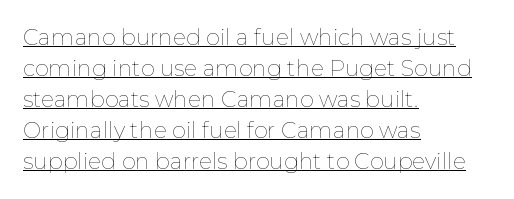
You can see a thin bar hugging the bottom of the glyphs. Interline gaps are of average width in this sample. Leftover space on each line is placed entirely after the last word. This is not heavy type; no bold has been used. In terms of posture, this sample is upright.
